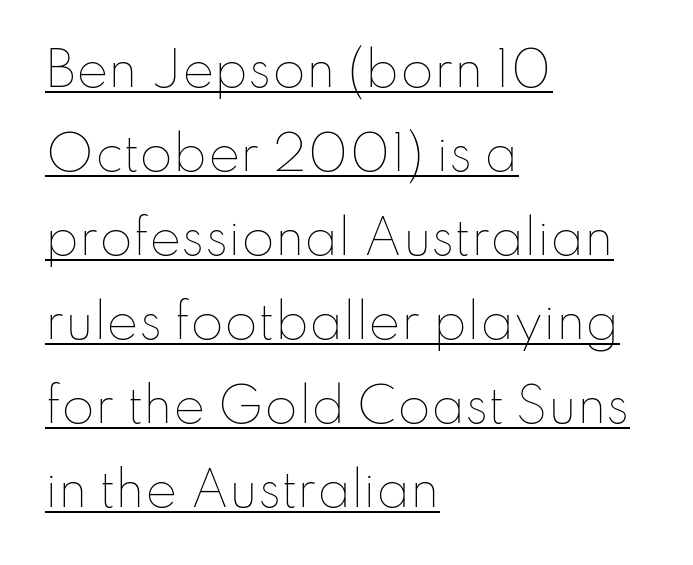
The image shows 48 px thin type, upright; set left-aligned, line spacing 1.75x, normal letter spacing, underlined; low stroke contrast and a small x-height.
